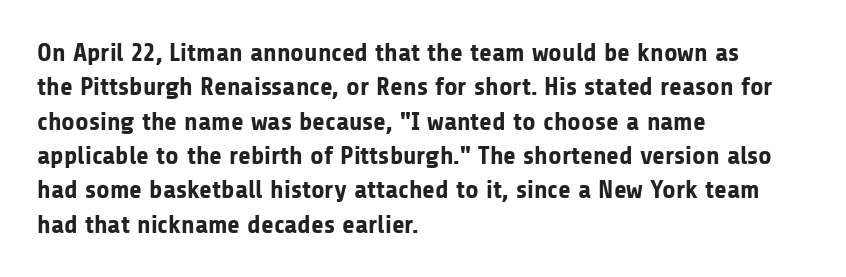
The image shows 26 px bold type, upright; set left-aligned, normal line spacing (1.32x), normal letter spacing, not underlined.
